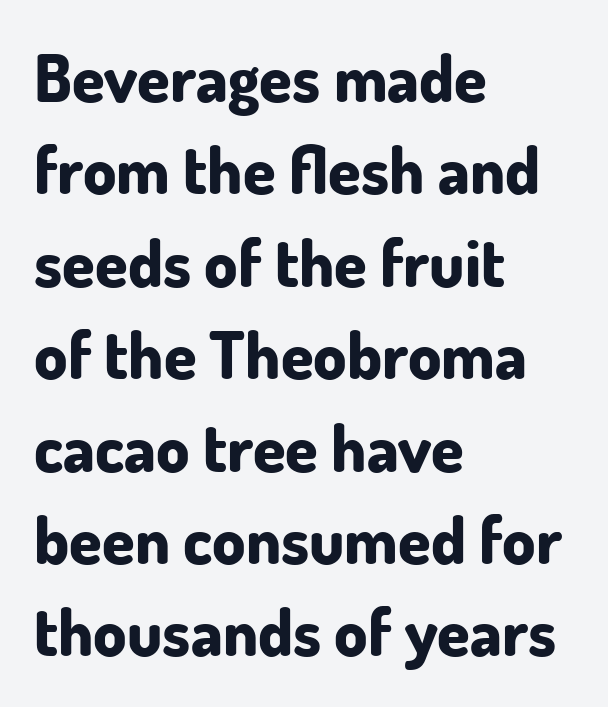
{"serif": "no", "italic": "no", "bold": "yes", "weight": "bold", "width": "normal", "stroke_contrast": "low", "x_height": "small", "monospaced": "no", "underline": "no", "align": "left", "line_spacing": "normal", "line_spacing_ratio": 1.4, "letter_spacing": "normal", "letter_spacing_em": 0.0, "glyph_px": 66}
